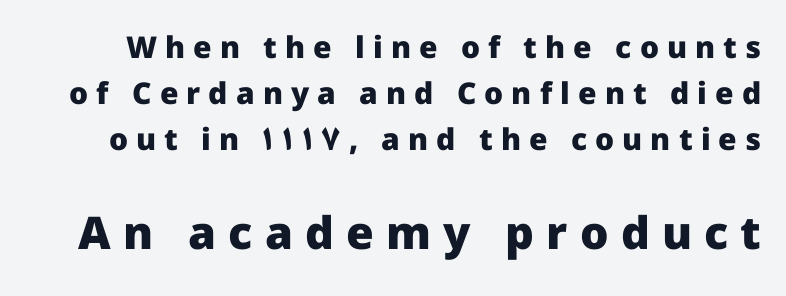
The image shows 45 px heavy sans-serif type, upright; set normal line spacing (1.54x), unusually wide letter spacing (+0.27 em), not underlined; the second (bottom) block is 1.5x larger; low stroke contrast and a medium x-height.
